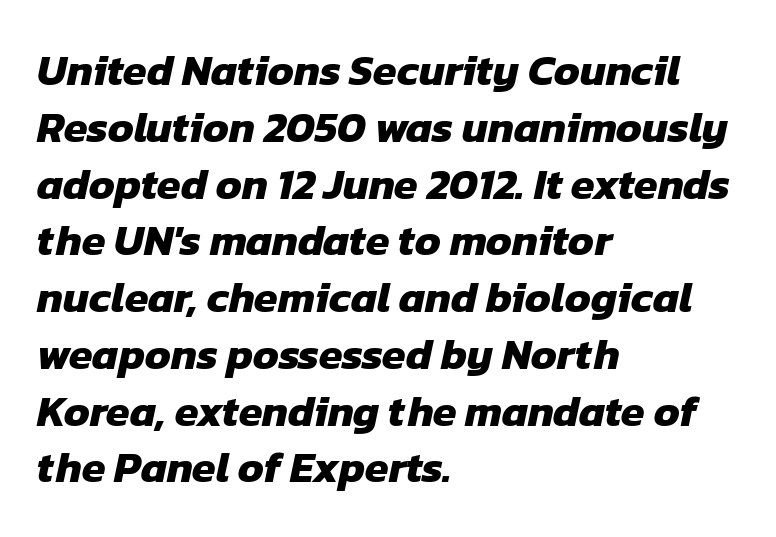
The image shows 43 px heavy sans-serif type; set left-aligned, normal line spacing (1.32x), normal letter spacing, not underlined; low stroke contrast and a medium x-height.
